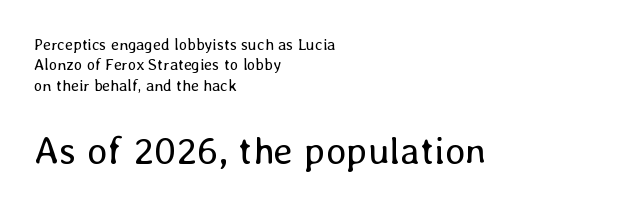
{"italic": "no", "bold": "no", "weight": "regular", "width": "normal", "stroke_contrast": "low", "x_height": "medium", "monospaced": "no", "underline": "no", "align": "left", "line_spacing": "normal", "line_spacing_ratio": 1.27, "letter_spacing": "normal", "letter_spacing_em": 0.0, "larger_block": "second", "size_ratio": 2.44, "glyph_px": 39}
